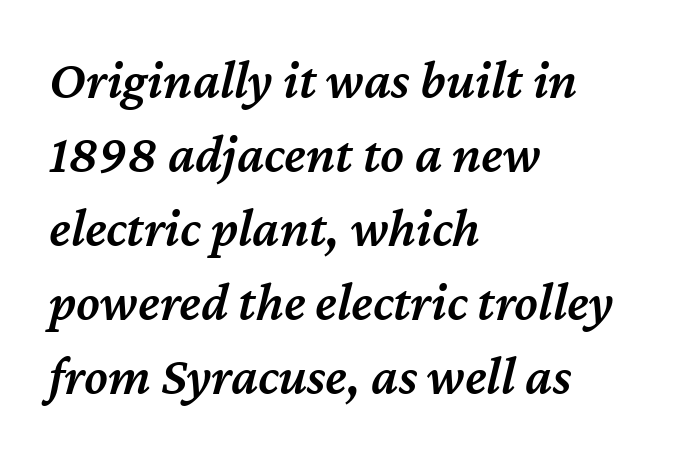
{"italic": "yes", "lean": "right", "slant_degrees": 12, "bold": "semi", "weight": "semibold", "width": "normal", "stroke_contrast": "medium", "x_height": "medium", "monospaced": "no", "underline": "no", "align": "left", "line_spacing": "normal", "line_spacing_ratio": 1.37, "letter_spacing": "normal", "letter_spacing_em": 0.0, "glyph_px": 54}
